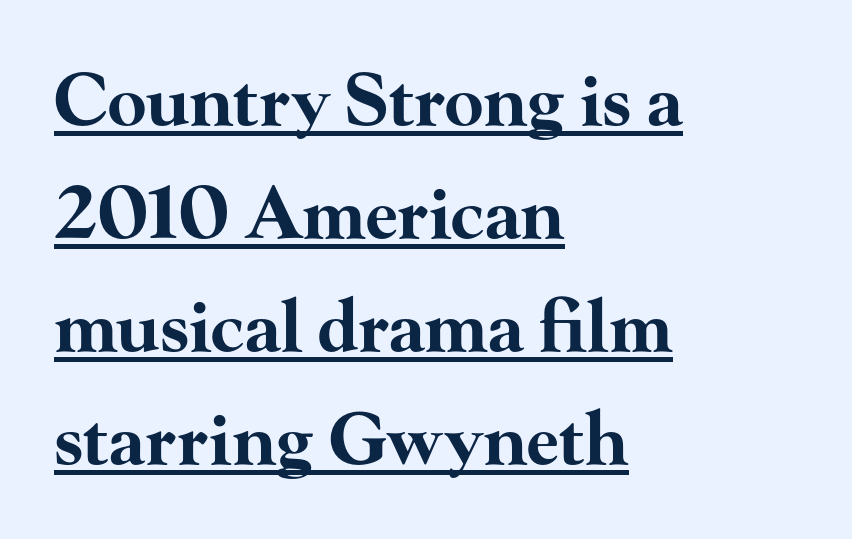
Q: Is the text bold? A: Yes.
Q: Is the text italic (slanted)? A: No, it is upright.
Q: Is the typeface a serif or a sans-serif typeface? A: Serif.
Q: Is the text underlined? A: Yes.
Q: How is the paragraph aligned? A: Left-aligned.
Q: Is the spacing between letters normal or unusually wide? A: Normal.
Q: Is the spacing between lines tight, normal or loose? A: Normal.
Q: Width (condensed, normal, or wide)? A: Wide.
Q: Stroke contrast? A: High.
Q: x-height? A: Small.
Q: Monospaced? A: No.
